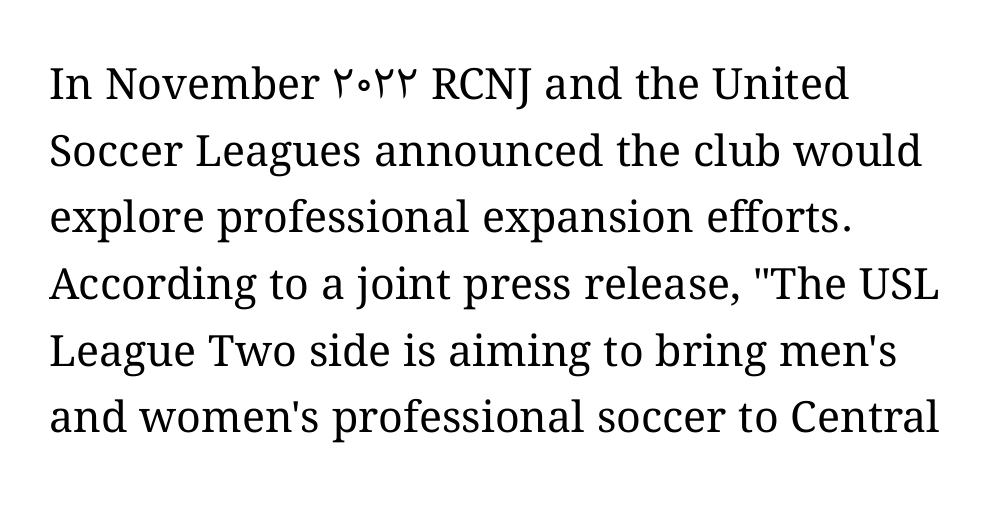
{"italic": "no", "bold": "no", "weight": "regular", "width": "normal", "stroke_contrast": "medium", "x_height": "medium", "monospaced": "no", "underline": "no", "align": "left", "line_spacing": "normal", "line_spacing_ratio": 1.55, "letter_spacing": "normal", "letter_spacing_em": 0.0, "glyph_px": 43}
